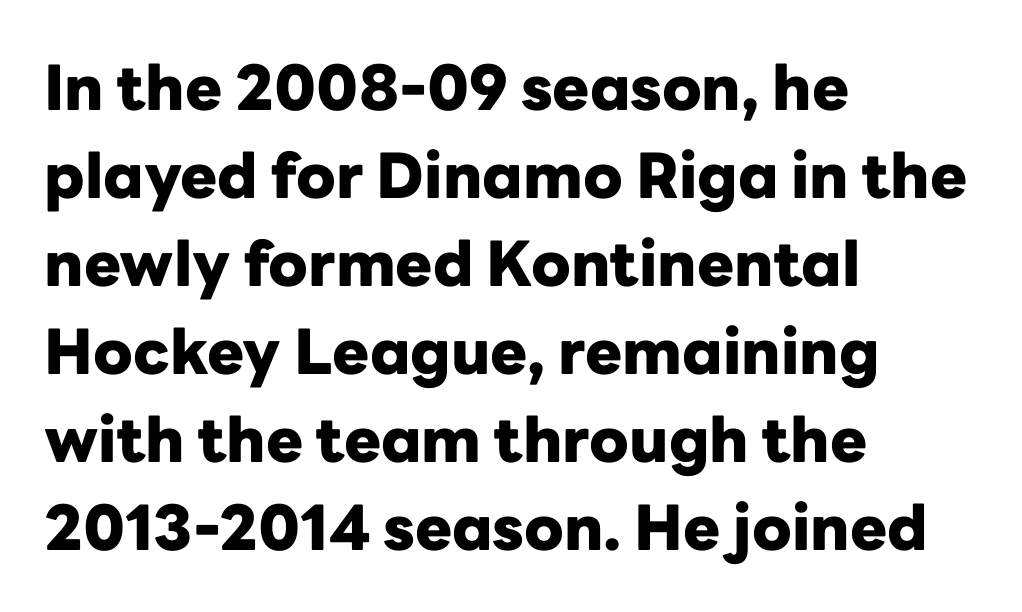
Line starts are locked; line ends wander. You can tell it's not italic because the verticals are truly vertical. Honestly, the letter spacing is just normal — you wouldn't notice it. How would I describe the line gaps? Plain and ordinary.
